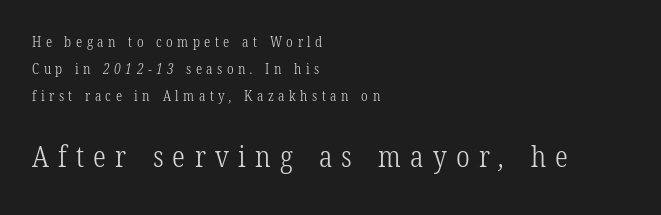
These lines are composed in type with serifs. The face used here is rendered with a markedly widened letterfit. The composition opens small and finishes big. Decoration check: the copy has no underline.
